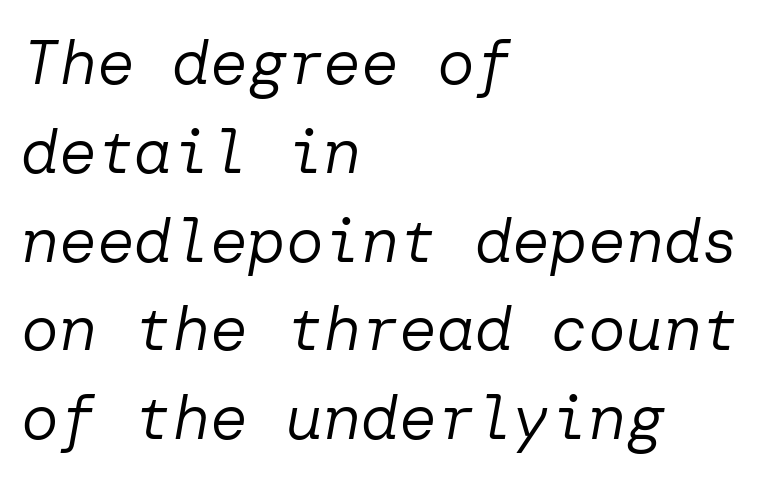
Q: Is the text bold? A: No.
Q: Is the text italic (slanted)? A: Yes, it leans right by about 10 degrees.
Q: Is the text underlined? A: No.
Q: How is the paragraph aligned? A: Left-aligned.
Q: Is the spacing between letters normal or unusually wide? A: Normal.
Q: Is the spacing between lines tight, normal or loose? A: Normal.
Q: Width (condensed, normal, or wide)? A: Normal.
Q: Stroke contrast? A: Low.
Q: x-height? A: Medium.
